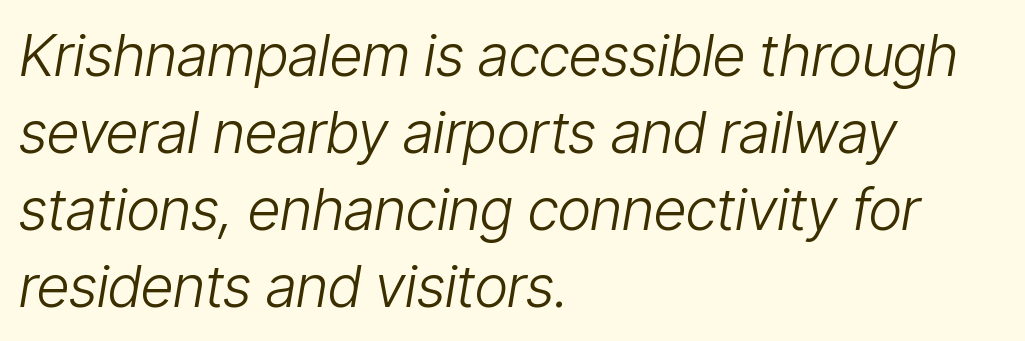
The image shows 58 px light, condensed type, italic (leaning right); set left-aligned, normal line spacing (1.33x), normal letter spacing, not underlined; low stroke contrast and a medium x-height.
